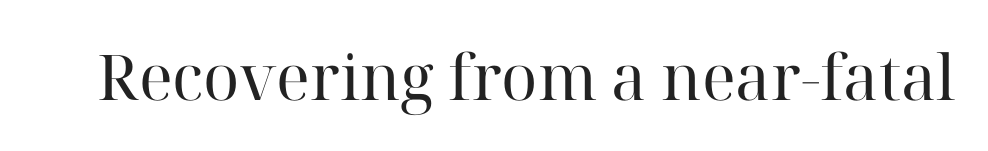
Q: Is the text bold? A: No.
Q: Is the text italic (slanted)? A: No, it is upright.
Q: Is the typeface a serif or a sans-serif typeface? A: Serif.
Q: Is the text underlined? A: No.
Q: Is the spacing between letters normal or unusually wide? A: Normal.
Q: Width (condensed, normal, or wide)? A: Normal.
Q: Stroke contrast? A: High.
Q: x-height? A: Medium.
Q: Monospaced? A: No.
